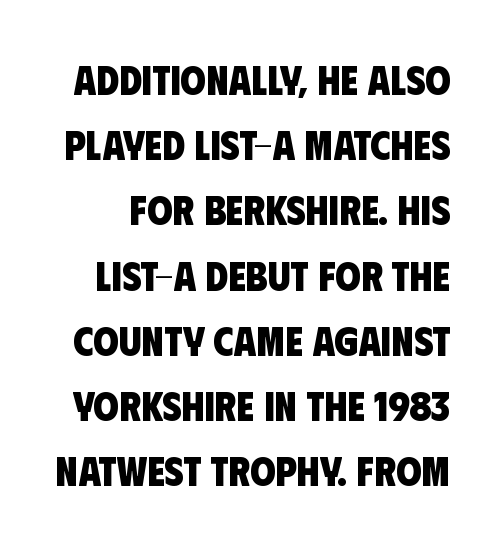
The image shows 41 px heavy, condensed sans-serif type; set normal line spacing (1.59x), normal letter spacing, not underlined; low stroke contrast and a large x-height.
